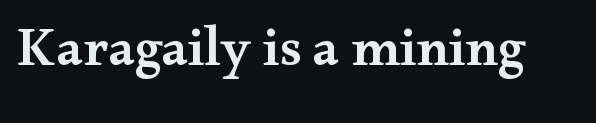
The image shows 55 px semibold, wide serif type, upright; set normal letter spacing, not underlined; medium stroke contrast and a small x-height.
